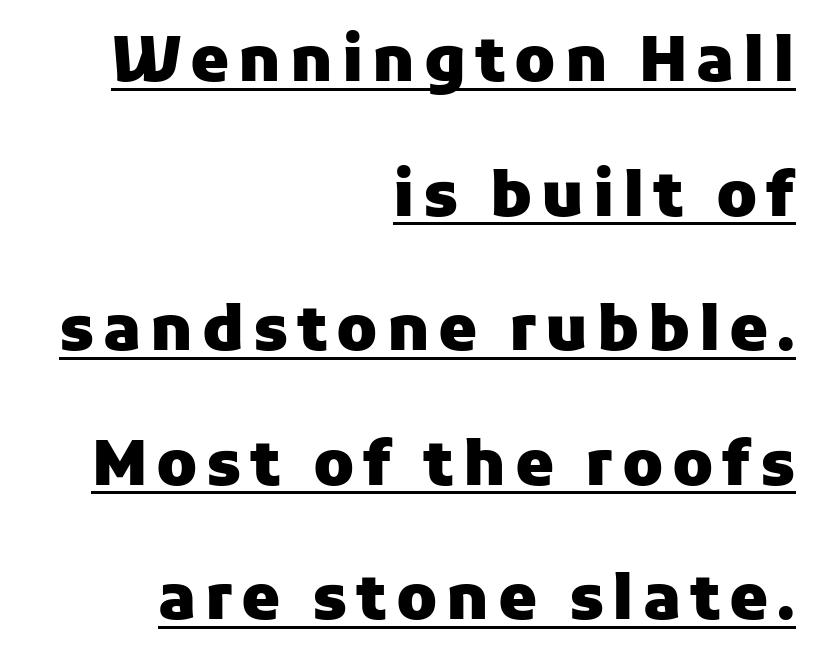
You could not count columns in this text — the font is proportionally spaced. This rendering features underlined lettering. The lettering stays uniformly vertical, giving the passage a roman look. Every letter is thick-stroked: bold, no question. Short and long lines alike share a common ending point at right. Note: no serifs on the glyphs.
